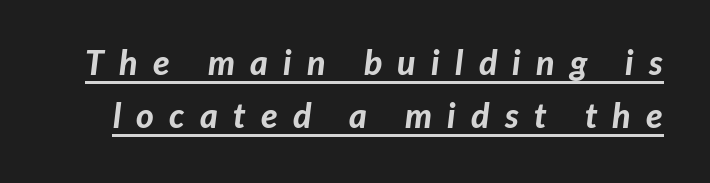
Q: Is the text bold? A: Yes.
Q: Is the text italic (slanted)? A: Yes, it leans right by about 7 degrees.
Q: Is the text underlined? A: Yes.
Q: Is the spacing between letters normal or unusually wide? A: Unusually wide.
Q: Is the spacing between lines tight, normal or loose? A: Normal.
Q: Width (condensed, normal, or wide)? A: Normal.
Q: Stroke contrast? A: Low.
Q: x-height? A: Medium.
Q: Monospaced? A: No.
